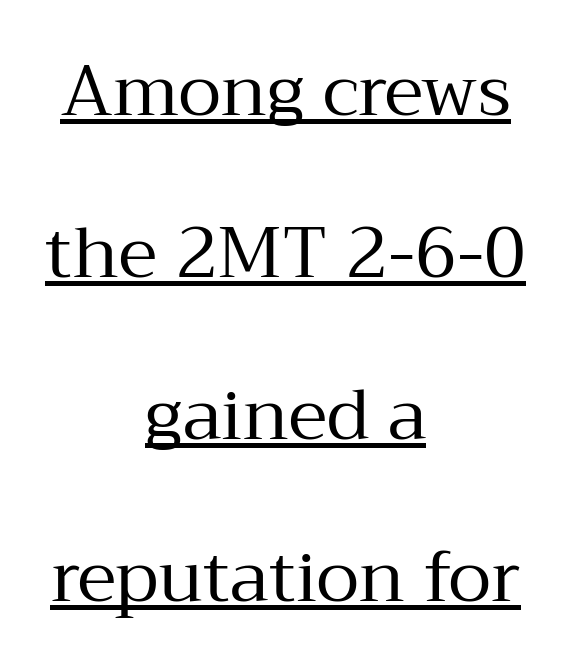
The image shows 71 px regular-weight serif type, upright; set centered, loose line spacing (2.28x), normal letter spacing, underlined; medium stroke contrast and a medium x-height.
